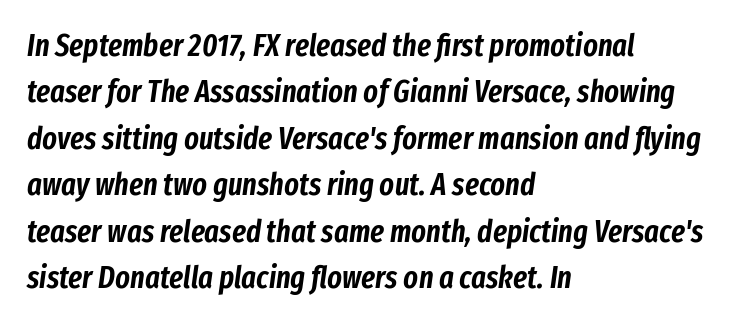
{"italic": "yes", "lean": "right", "slant_degrees": 8, "width": "condensed", "stroke_contrast": "low", "x_height": "medium", "monospaced": "no", "underline": "no", "align": "left", "line_spacing": "normal", "line_spacing_ratio": 1.5, "letter_spacing": "normal", "letter_spacing_em": 0.0, "glyph_px": 31}
